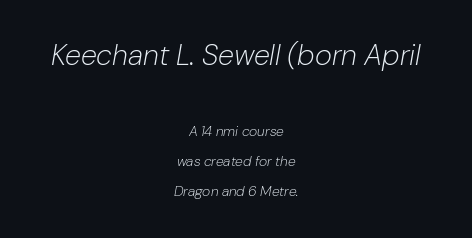
The image shows 29 px light type, italic (leaning right); set centered, loose line spacing (2.16x), normal letter spacing, not underlined; the first (top) block is 2.07x larger; low stroke contrast and a medium x-height.
